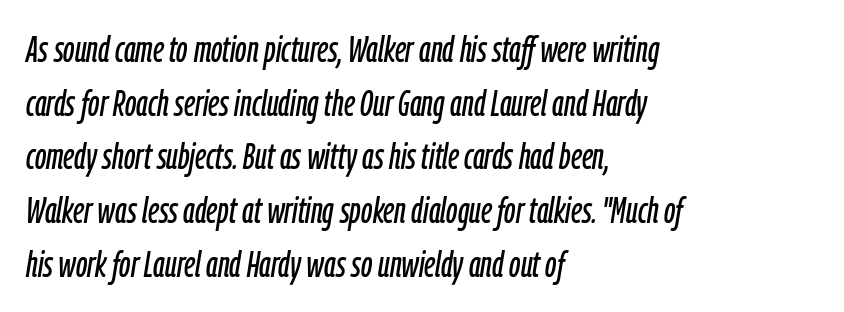
Line beginnings align vertically; line endings do not. The face used here is rendered with its standard letterfit. The space directly below the letters is spotless. Quick note: interline space is typical.
